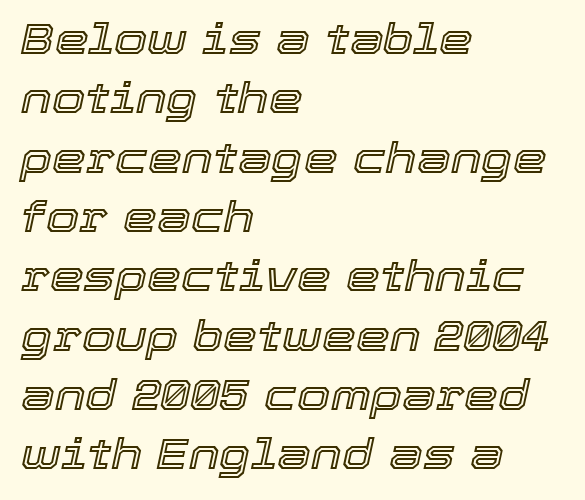
The image shows 43 px text type, italic (leaning right); set left-aligned, normal line spacing (1.38x), normal letter spacing, not underlined; a medium x-height.
